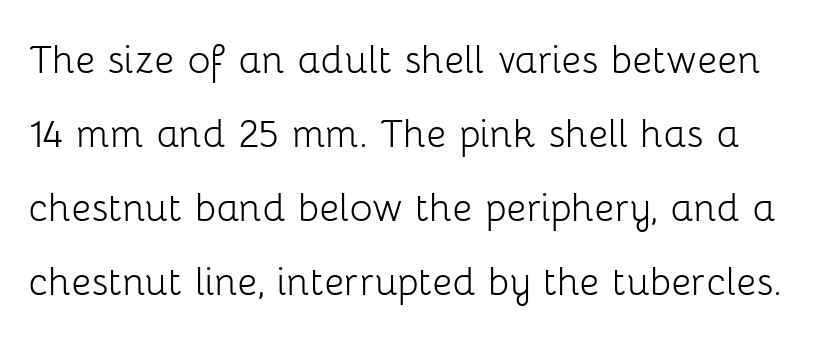
The image shows 48 px light sans-serif type, upright; set normal line spacing (1.54x), normal letter spacing, not underlined; low stroke contrast and a medium x-height.
